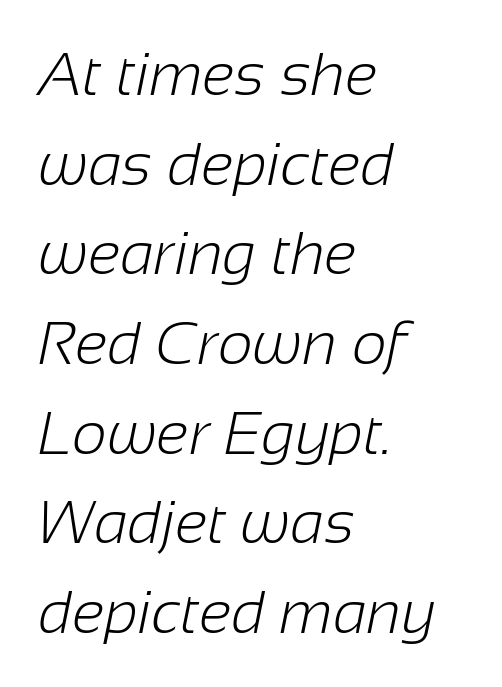
The strip under each line holds only bare page. The rendering uses a moderate line-height, typical for paragraphs. You could not count columns in this text — the font is proportionally spaced. Font category for this specimen: sans-serif. Heaviness? Minimal to ordinary, like unemphasized prose.
